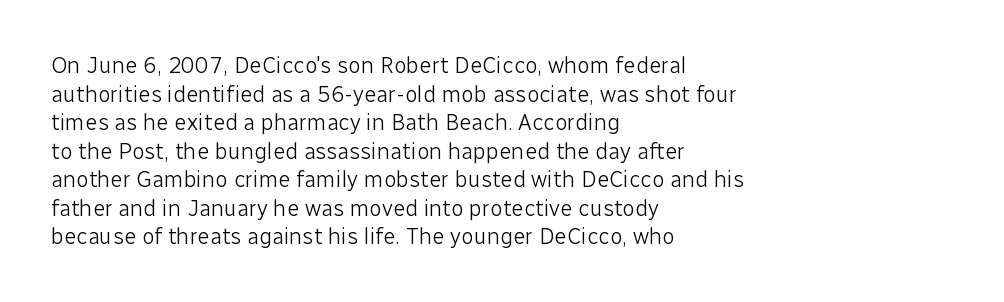
{"italic": "no", "bold": "no", "underline": "no", "align": "left", "line_spacing_ratio": 1.24, "letter_spacing": "normal", "letter_spacing_em": 0.0, "glyph_px": 23}
